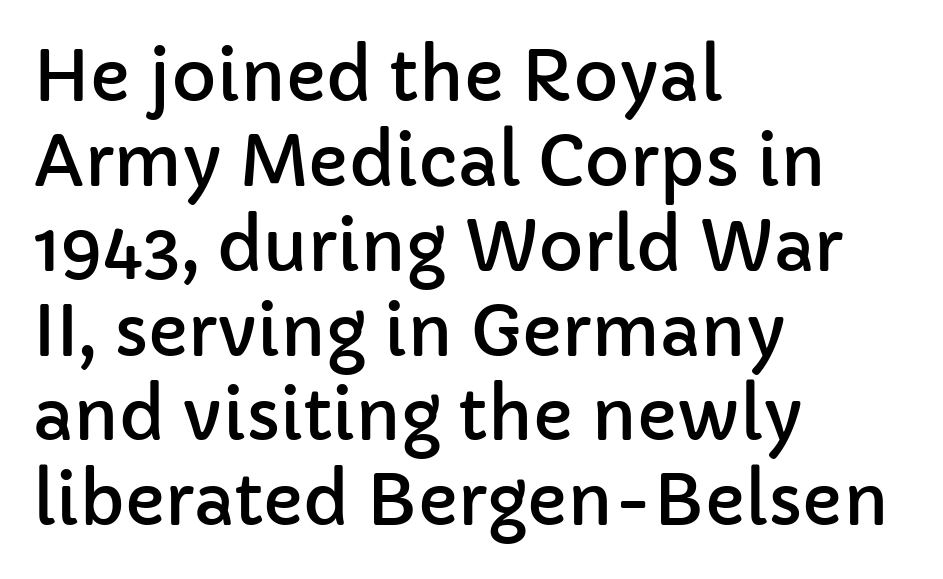
{"serif": "no", "italic": "no", "width": "normal", "stroke_contrast": "low", "x_height": "medium", "monospaced": "no", "underline": "no", "align": "left", "line_spacing_ratio": 1.23, "letter_spacing": "normal", "letter_spacing_em": 0.0, "glyph_px": 69}
